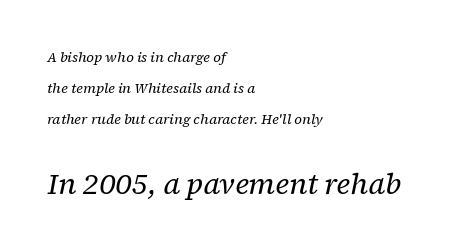
The image shows 29 px regular-weight serif type, italic (leaning right); set left-aligned, loose line spacing (2.21x), normal letter spacing, not underlined; the second (bottom) block is 2.07x larger; low stroke contrast and a medium x-height.
